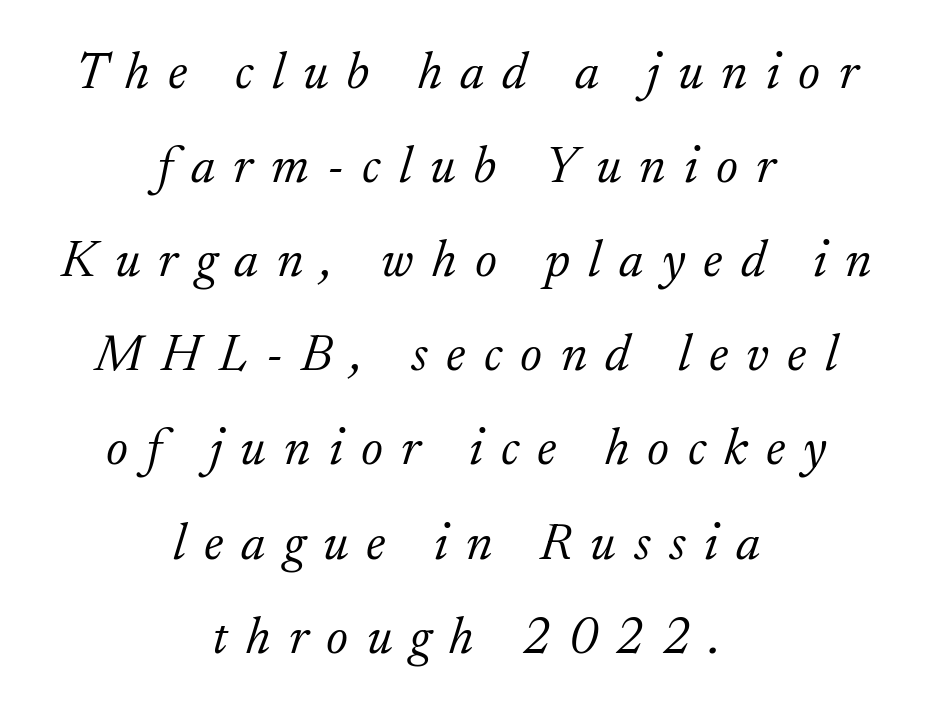
Q: Is the text bold? A: No.
Q: Is the text italic (slanted)? A: Yes, it leans right by about 17 degrees.
Q: Is the typeface a serif or a sans-serif typeface? A: Serif.
Q: Is the text underlined? A: No.
Q: How is the paragraph aligned? A: Centered.
Q: Is the spacing between letters normal or unusually wide? A: Unusually wide.
Q: Width (condensed, normal, or wide)? A: Normal.
Q: Stroke contrast? A: Low.
Q: x-height? A: Small.
Q: Monospaced? A: No.
